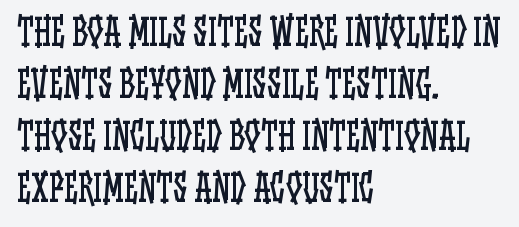
The image shows 36 px regular-weight, condensed type, upright; set left-aligned, normal line spacing (1.44x), normal letter spacing, not underlined; low stroke contrast and a large x-height.
